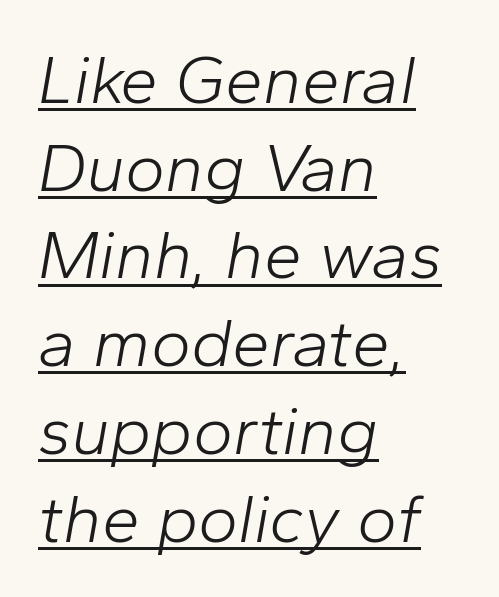
The face looks like a standard text weight, possibly lighter. No extra tracking has been applied to these lines. These characters rest on top of a visible drawn line. The glyphs look as if they've been sheared to an angle. These lines are rendered in a variable-pitch font. Whoever set this chose a conventional vertical rhythm.
